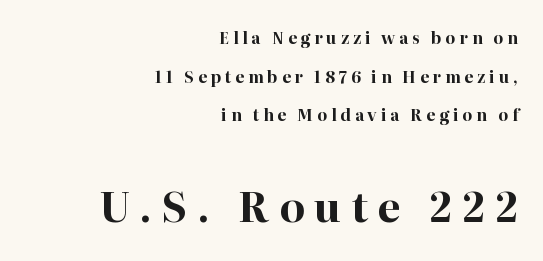
Q: Is the text bold? A: Yes.
Q: Is the text italic (slanted)? A: No, it is upright.
Q: Is the typeface a serif or a sans-serif typeface? A: Serif.
Q: Is the text underlined? A: No.
Q: How is the paragraph aligned? A: Right-aligned.
Q: Is the spacing between letters normal or unusually wide? A: Unusually wide.
Q: Is the spacing between lines tight, normal or loose? A: Loose.
Q: Which block of text is set in a larger size, the first (top) or the second (bottom)? A: The second (bottom) one.
Q: Width (condensed, normal, or wide)? A: Normal.
Q: Stroke contrast? A: High.
Q: x-height? A: Medium.
Q: Monospaced? A: No.
